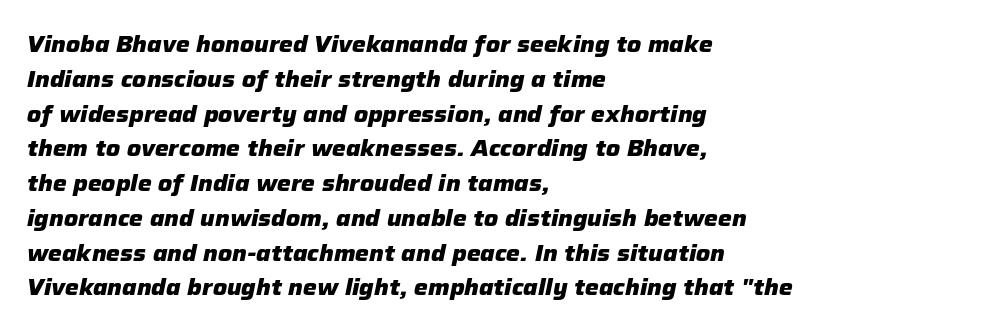
Inter-character spacing is left at the font's built-in metrics. Designer's note — italics engaged. Plenty of ink on the page — the face is bold. Line starts are locked; line ends wander. Glance below the letters and you will spot only blank space.
